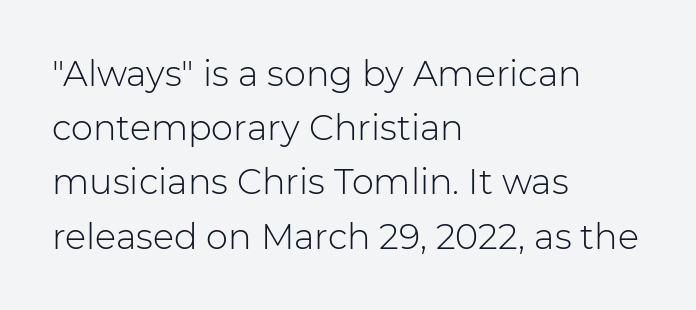
The image shows 35 px light sans-serif type, upright; set left-aligned, normal line spacing (1.55x), normal letter spacing, not underlined; low stroke contrast and a medium x-height.
